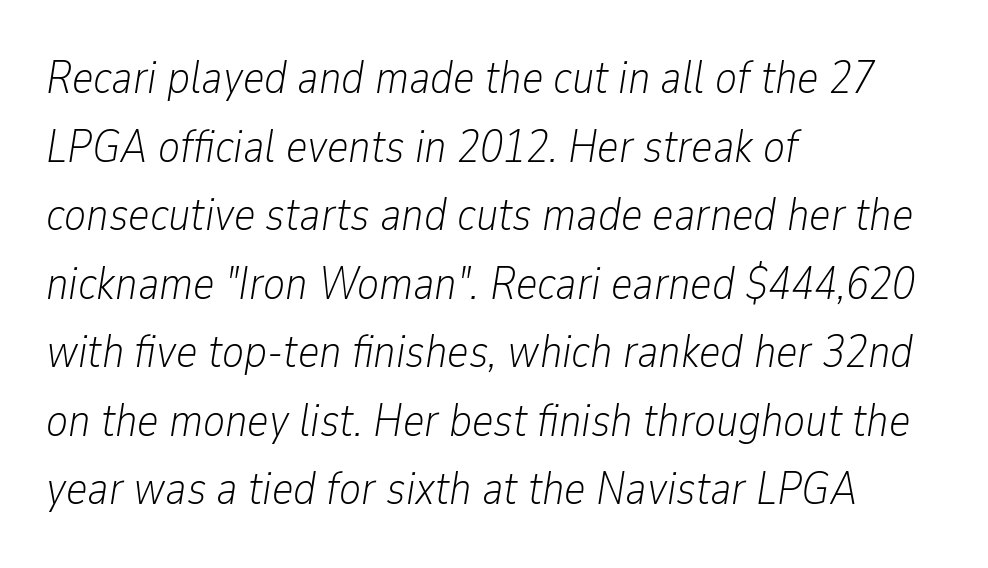
{"italic": "yes", "lean": "right", "slant_degrees": 9, "bold": "no", "weight": "light", "width": "condensed", "stroke_contrast": "low", "x_height": "medium", "monospaced": "no", "underline": "no", "align": "left", "line_spacing": "normal", "line_spacing_ratio": 1.49, "letter_spacing": "normal", "letter_spacing_em": 0.0, "glyph_px": 46}
